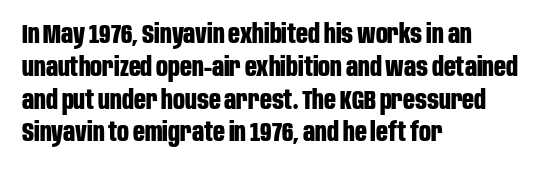
The image shows 26 px bold type, upright; set left-aligned, normal line spacing (1.26x), normal letter spacing, not underlined.
